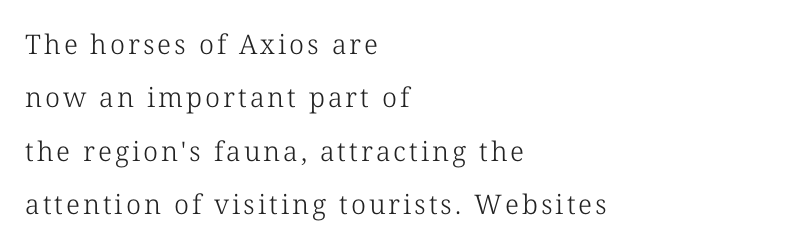
Q: Is the text bold? A: No.
Q: Is the text italic (slanted)? A: No, it is upright.
Q: Is the text underlined? A: No.
Q: How is the paragraph aligned? A: Left-aligned.
Q: Is the spacing between lines tight, normal or loose? A: Loose.
